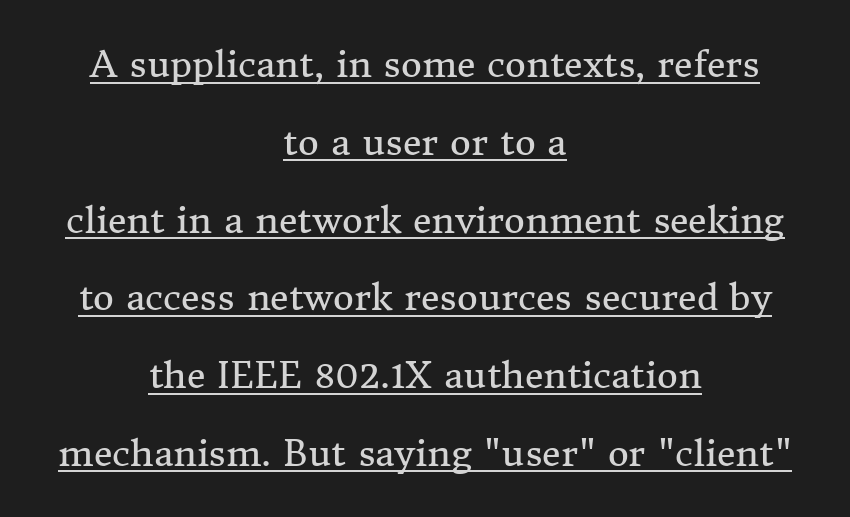
The image shows 36 px regular-weight serif type, upright; set centered, loose line spacing (2.16x), normal letter spacing, underlined; medium stroke contrast and a medium x-height.
